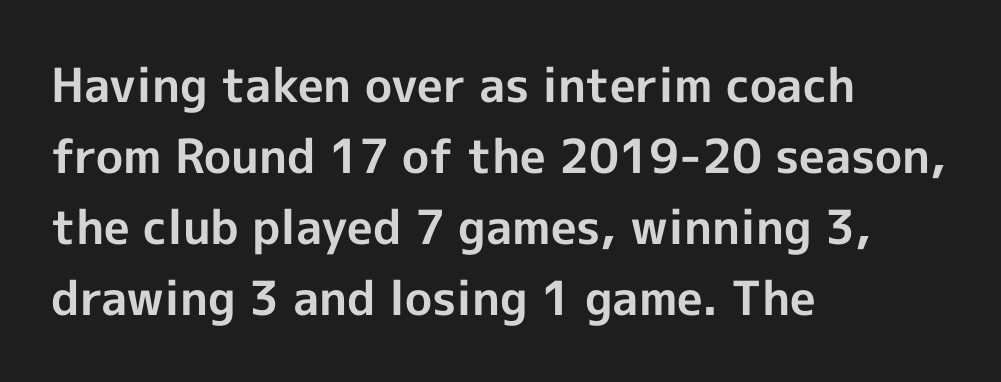
Words float on clear page, feet unadorned. Tracking here is standard; glyphs follow each other at the usual distance. Serifs: no, the terminals of the letterforms are clean. The passage shown is typed in a proportional face where columns would drift. Does the copy run flush right? No — it runs flush left. Compared with an ordinary text face, these strokes are far heavier — a full bold.
